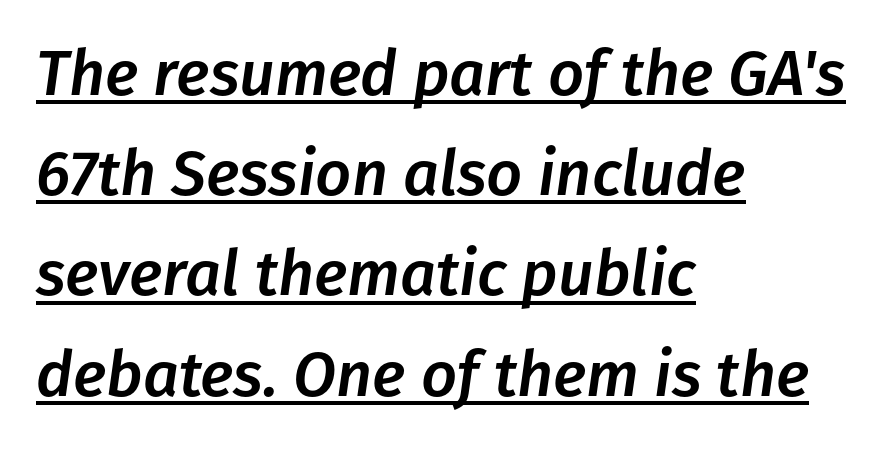
Words appear dense and cohesive because spacing is normal. This rendering uses left alignment, leaving the right contour irregular. Varying glyph widths throughout — classic text-font behaviour. Slant detected: the letters are inclined.
